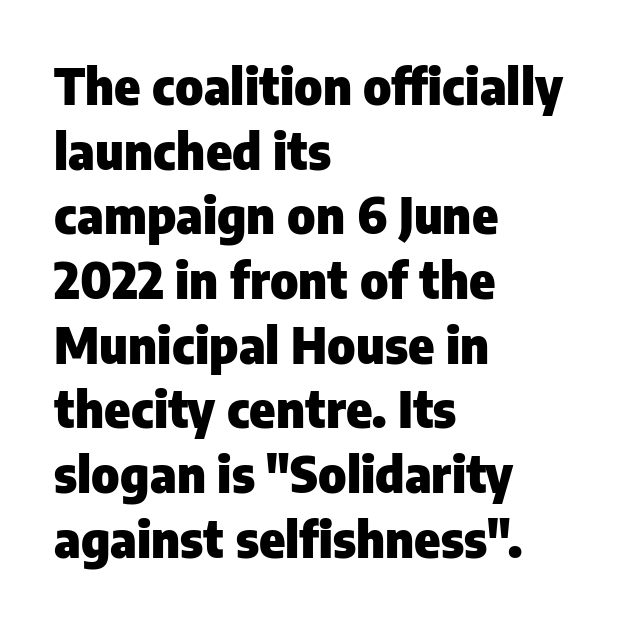
The image shows 49 px heavy sans-serif type, upright; set left-aligned, normal line spacing (1.32x), normal letter spacing, not underlined; low stroke contrast and a medium x-height.
